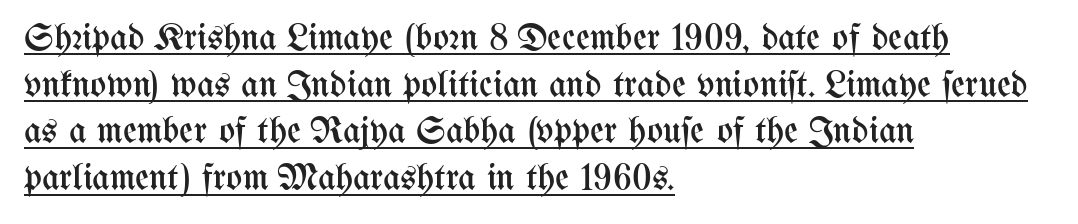
The image shows 38 px regular-weight, condensed type, upright; set left-aligned, line spacing 1.23x, normal letter spacing, underlined; medium stroke contrast and a medium x-height.
